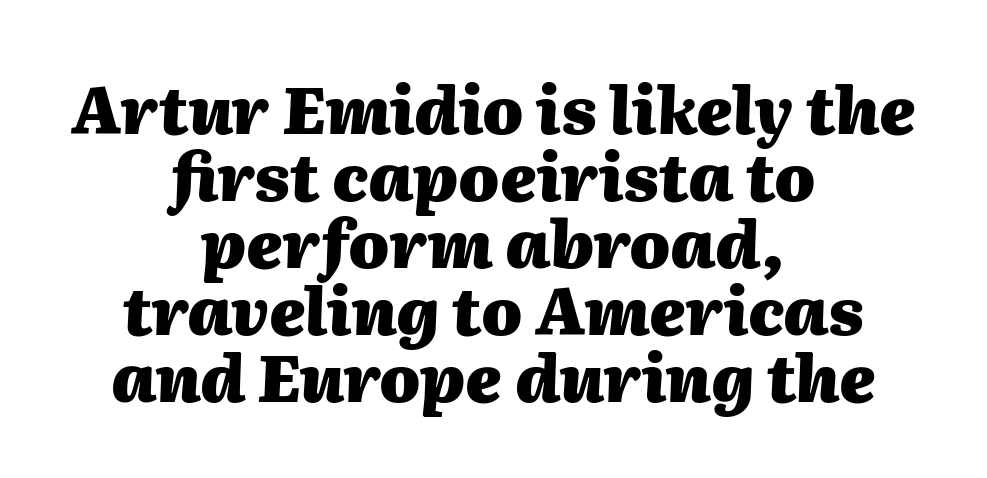
{"italic": "yes", "lean": "right", "slant_degrees": 2, "bold": "yes", "weight": "heavy", "width": "normal", "stroke_contrast": "medium", "x_height": "medium", "monospaced": "no", "underline": "no", "align": "center", "line_spacing": "tight", "line_spacing_ratio": 1.03, "letter_spacing": "normal", "letter_spacing_em": 0.0, "glyph_px": 65}
